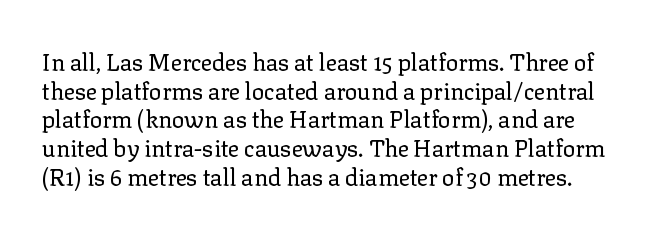
The image shows 23 px text type, upright; set normal line spacing (1.25x), normal letter spacing, not underlined.
